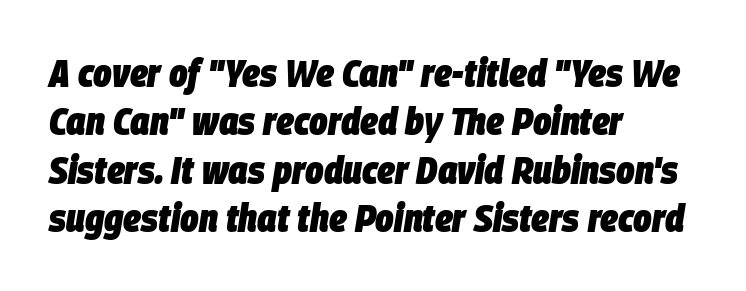
The words here are not underlined. How heavy is the stroke? Heavy — this is a bold. You could not count columns in this text — the font is proportionally spaced. Yep, that's italic — everything's leaning. One-word summary of the alignment: left.
